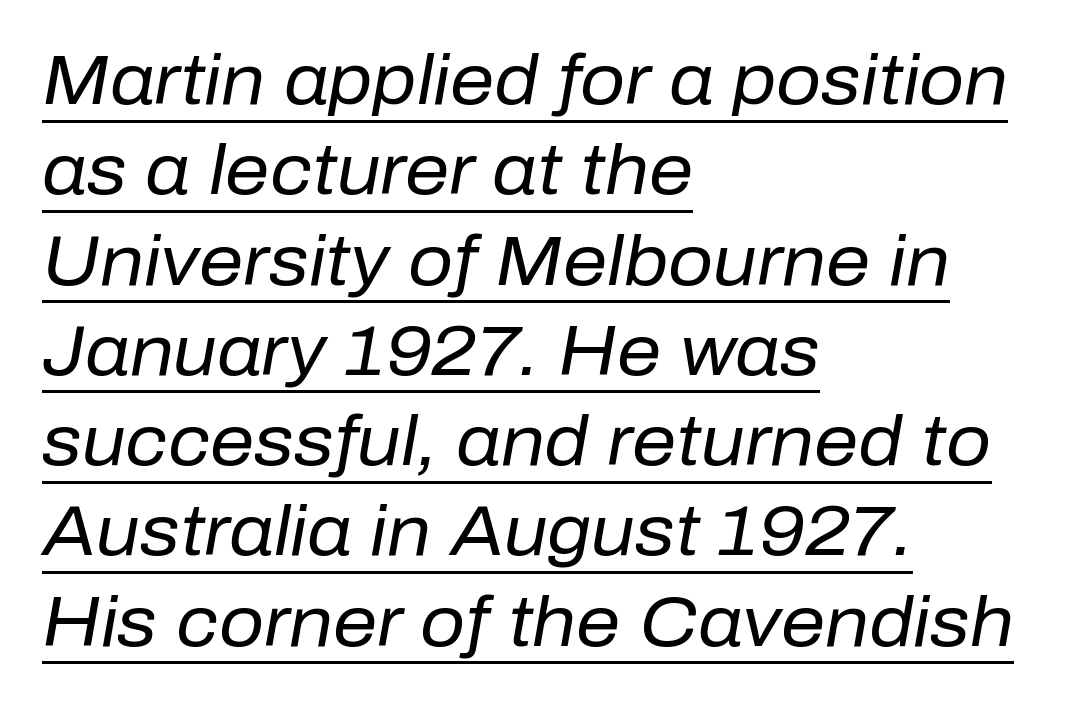
The face used here is proportionally spaced, like ordinary book or web type. The paragraph shown leans on its left margin. Stroke thickness stays within the range of a standard reading face or lighter. Is the type slanted? Yes — the strokes lean at a clear angle.
